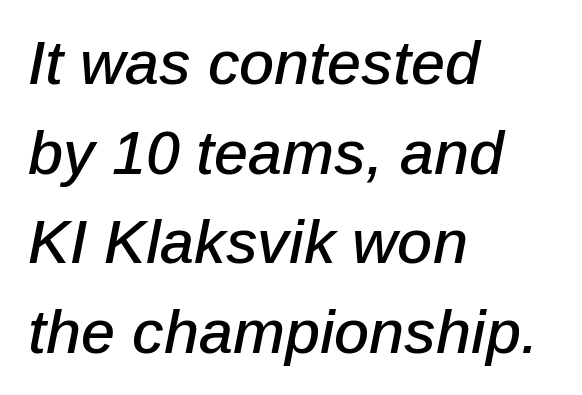
{"italic": "yes", "lean": "right", "slant_degrees": 12, "width": "normal", "stroke_contrast": "low", "x_height": "medium", "monospaced": "no", "underline": "no", "align": "left", "line_spacing": "normal", "line_spacing_ratio": 1.47, "letter_spacing": "normal", "letter_spacing_em": 0.0, "glyph_px": 61}
